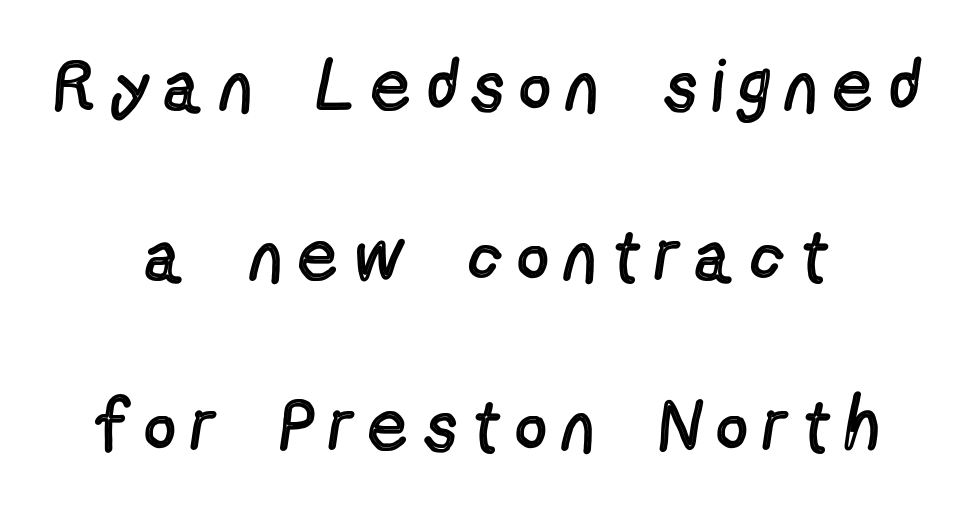
Letters rest on an invisible, unmarked baseline. Caption: multi-line text, centered on the measure. Character widths vary here, with narrow letters taking less room than wide ones.
